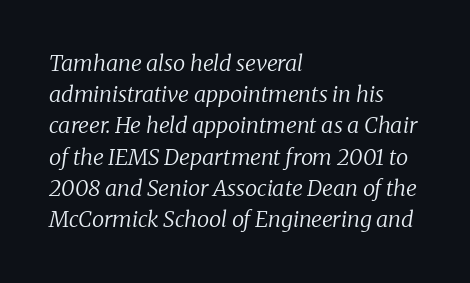
Q: Is the text bold? A: No.
Q: Is the text italic (slanted)? A: Yes, it leans right by about 8 degrees.
Q: Is the text underlined? A: No.
Q: How is the paragraph aligned? A: Left-aligned.
Q: Is the spacing between letters normal or unusually wide? A: Normal.
Q: Is the spacing between lines tight, normal or loose? A: Normal.
